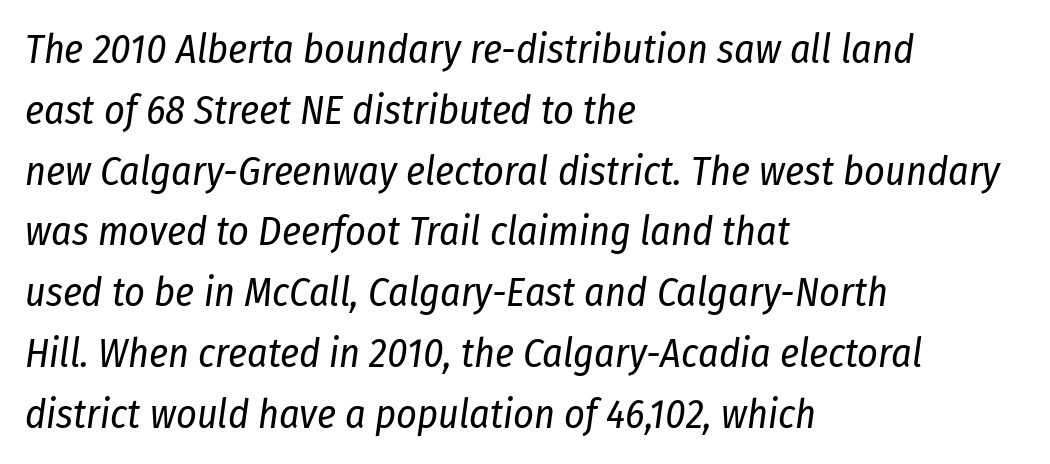
{"italic": "yes", "lean": "right", "slant_degrees": 8, "bold": "no", "weight": "regular", "width": "condensed", "stroke_contrast": "low", "x_height": "medium", "monospaced": "no", "underline": "no", "align": "left", "line_spacing": "normal", "line_spacing_ratio": 1.52, "letter_spacing": "normal", "letter_spacing_em": 0.0, "glyph_px": 40}
